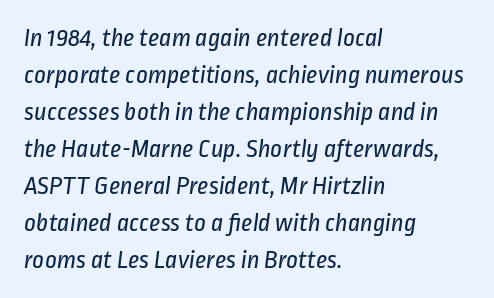
The image shows 26 px text type; set left-aligned, normal line spacing (1.42x), normal letter spacing, not underlined.
